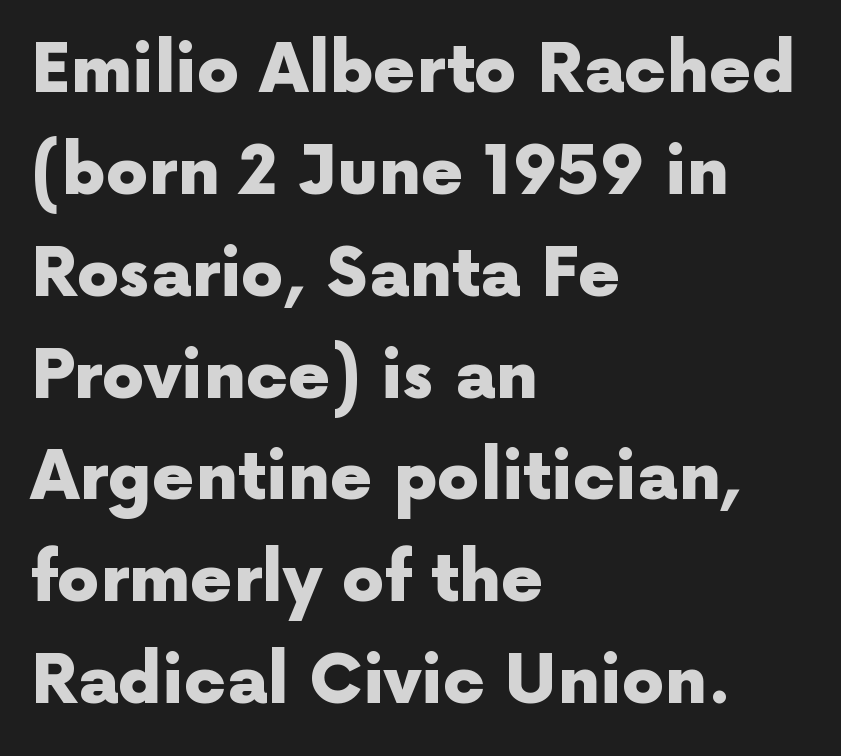
{"serif": "no", "italic": "no", "bold": "yes", "weight": "heavy", "width": "normal", "x_height": "medium", "monospaced": "no", "underline": "no", "align": "left", "line_spacing": "normal", "line_spacing_ratio": 1.52, "letter_spacing": "normal", "letter_spacing_em": 0.0, "glyph_px": 67}
